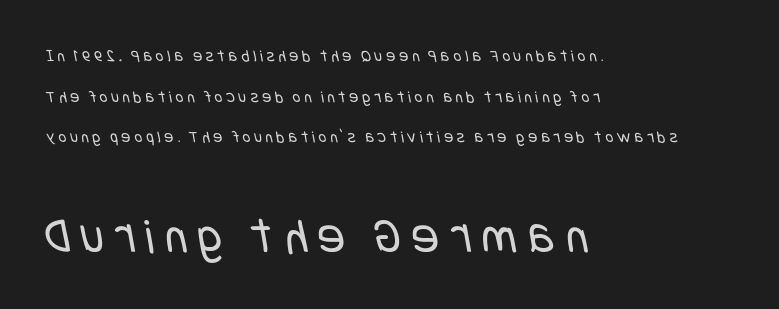
{"serif": "no", "bold": "no", "weight": "regular", "width": "condensed", "stroke_contrast": "low", "x_height": "large", "underline": "no", "align": "left", "line_spacing": "loose", "line_spacing_ratio": 2.39, "letter_spacing": "wide", "letter_spacing_em": 0.22, "larger_block": "second", "size_ratio": 3.0, "glyph_px": 51}
